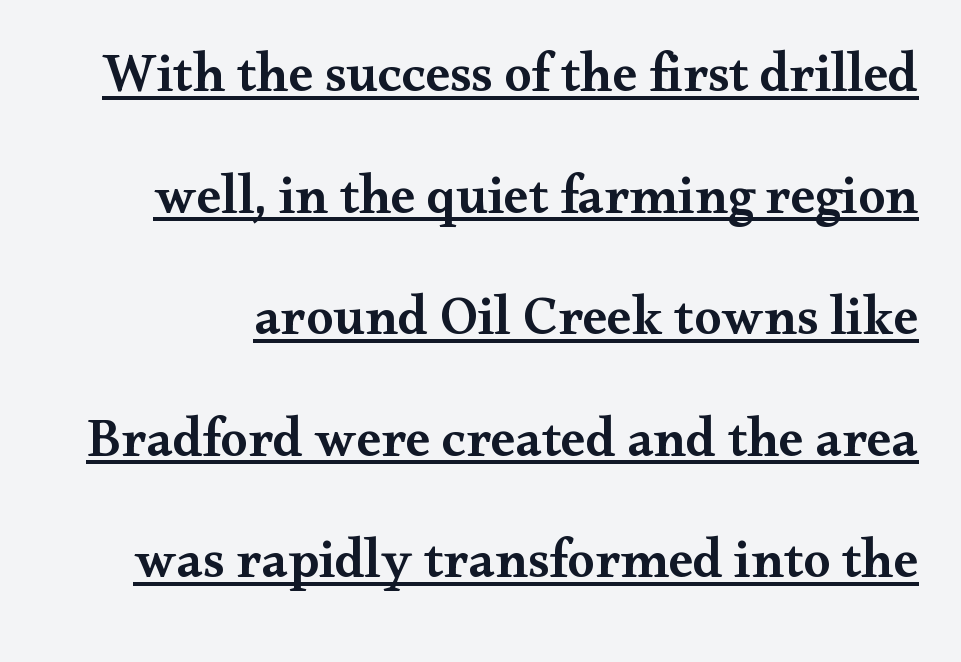
{"serif": "yes", "italic": "no", "bold": "semi", "weight": "semibold", "width": "wide", "stroke_contrast": "medium", "x_height": "small", "monospaced": "no", "underline": "yes", "line_spacing": "loose", "line_spacing_ratio": 2.21, "letter_spacing": "normal", "letter_spacing_em": 0.0, "glyph_px": 55}
